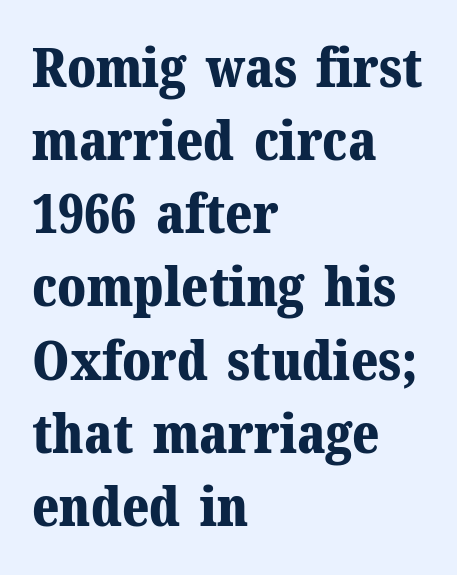
Q: Is the text bold? A: Yes.
Q: Is the text italic (slanted)? A: No, it is upright.
Q: Is the typeface a serif or a sans-serif typeface? A: Serif.
Q: Is the text underlined? A: No.
Q: How is the paragraph aligned? A: Left-aligned.
Q: Is the spacing between letters normal or unusually wide? A: Normal.
Q: Is the spacing between lines tight, normal or loose? A: Normal.
Q: Width (condensed, normal, or wide)? A: Normal.
Q: Stroke contrast? A: Medium.
Q: x-height? A: Medium.
Q: Monospaced? A: No.
